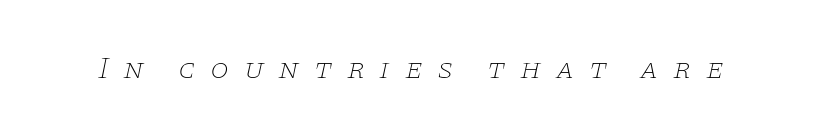
The whole block is typeset with a tilt. How are the letters spaced? Widely, with obvious added tracking. Looks like regular typesetting: each glyph gets only the width it needs. Each letter's strokes conclude with small projecting serifs. Stroke mass is kept to a normal reading level or below. The gap between lines stays unmarked.
